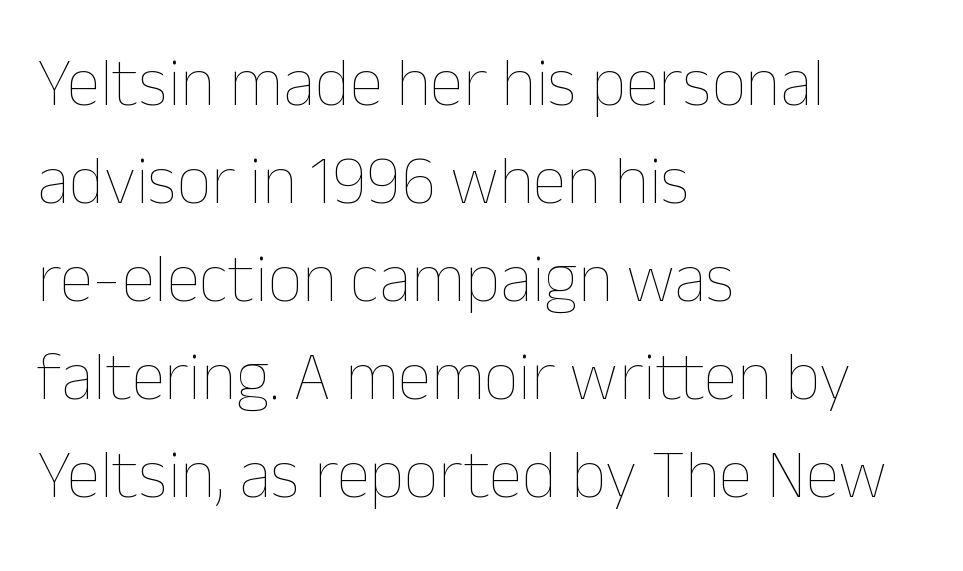
The image shows 68 px thin type, upright; set left-aligned, normal line spacing (1.44x), normal letter spacing, not underlined; low stroke contrast and a medium x-height.
